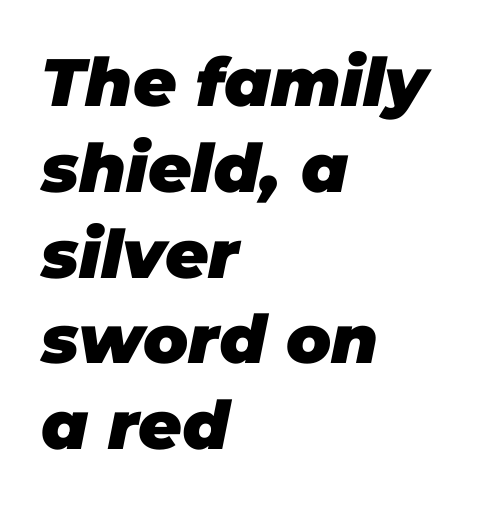
{"italic": "yes", "lean": "right", "slant_degrees": 11, "bold": "yes", "weight": "heavy", "width": "normal", "stroke_contrast": "low", "x_height": "large", "monospaced": "no", "underline": "no", "align": "left", "line_spacing": "normal", "line_spacing_ratio": 1.28, "letter_spacing": "normal", "letter_spacing_em": 0.0, "glyph_px": 67}
